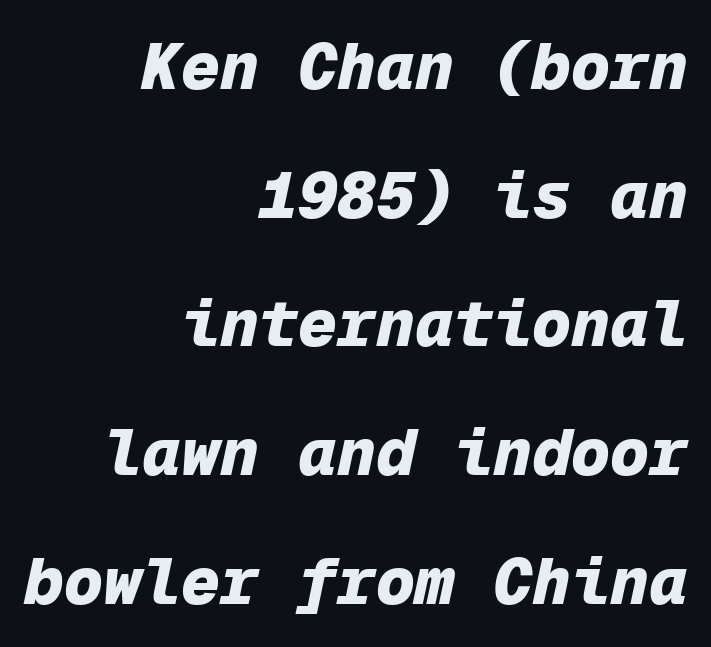
Which margin do the lines hug? The right one — the left edge is uneven. Descenders are the only things crossing below the line. These words are printed bold, with thick strokes throughout. No extra tracking has been applied to these lines.
